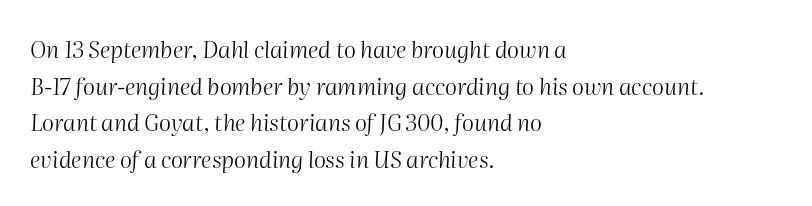
Check the space under the baseline: it is left empty. What stands out about the letter spacing? Nothing — it is the standard amount. This block has exactly the height ordinary leading produces. Stems here are at most as thick as an everyday book face. Rendered with sloped, italic letterforms. The lines in this sample share a left origin and differ only in where they stop.
